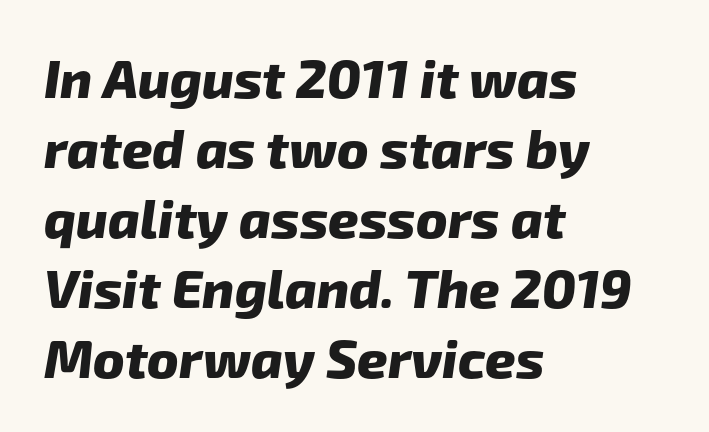
{"serif": "no", "bold": "yes", "weight": "heavy", "width": "normal", "stroke_contrast": "low", "x_height": "medium", "monospaced": "no", "underline": "no", "align": "left", "line_spacing": "normal", "line_spacing_ratio": 1.32, "letter_spacing": "normal", "letter_spacing_em": 0.0, "glyph_px": 53}
